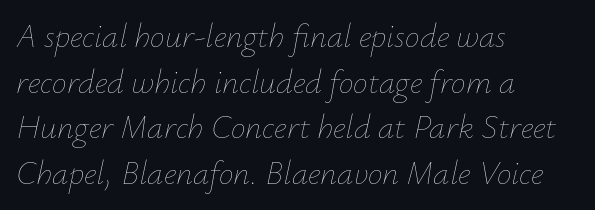
Q: Is the text bold? A: No.
Q: Is the text italic (slanted)? A: Yes, it leans right by about 12 degrees.
Q: Is the text underlined? A: No.
Q: How is the paragraph aligned? A: Left-aligned.
Q: Is the spacing between letters normal or unusually wide? A: Normal.
Q: Is the spacing between lines tight, normal or loose? A: Normal.
Q: Width (condensed, normal, or wide)? A: Normal.
Q: Stroke contrast? A: Low.
Q: x-height? A: Small.
Q: Monospaced? A: No.
